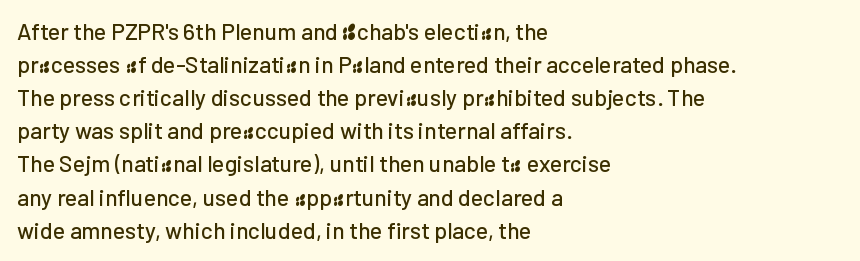
{"italic": "no", "underline": "no", "align": "left", "line_spacing": "normal", "line_spacing_ratio": 1.44, "letter_spacing": "normal", "letter_spacing_em": 0.0, "glyph_px": 23}
